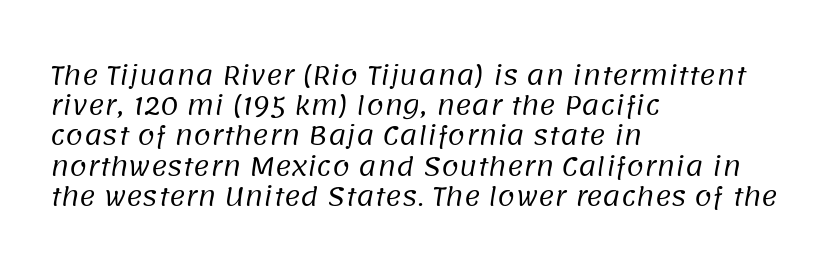
Q: Is the text bold? A: No.
Q: Is the text underlined? A: No.
Q: How is the paragraph aligned? A: Left-aligned.
Q: Is the spacing between letters normal or unusually wide? A: Normal.
